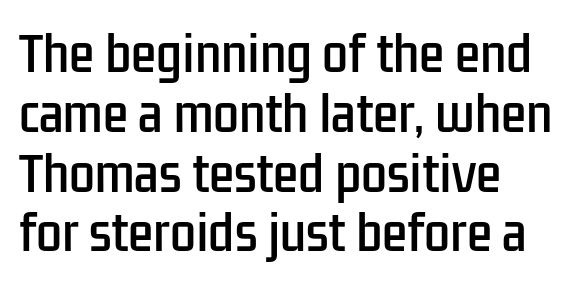
{"serif": "no", "italic": "no", "width": "condensed", "stroke_contrast": "low", "x_height": "medium", "monospaced": "no", "underline": "no", "align": "left", "line_spacing": "normal", "line_spacing_ratio": 1.3, "letter_spacing": "normal", "letter_spacing_em": 0.0, "glyph_px": 46}
